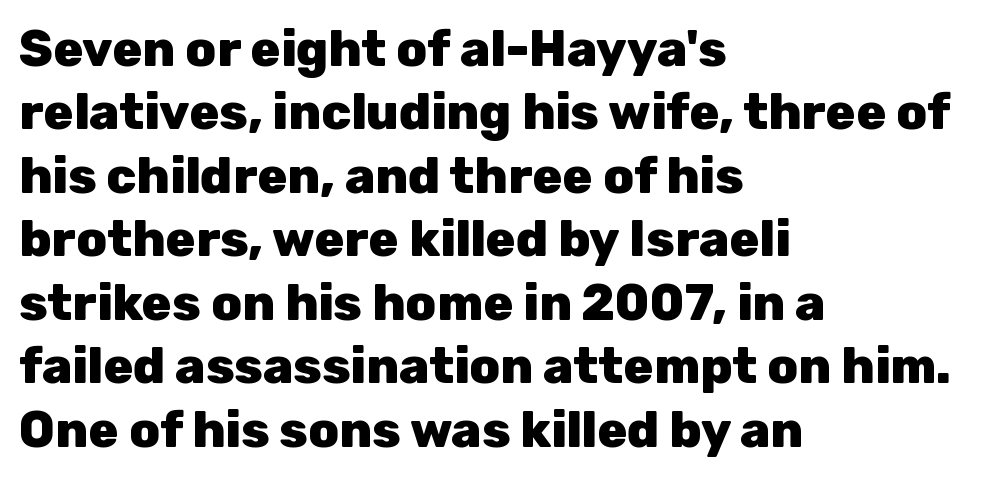
The image shows 50 px heavy sans-serif type, upright; set left-aligned, normal line spacing (1.27x), normal letter spacing, not underlined; low stroke contrast and a medium x-height.
